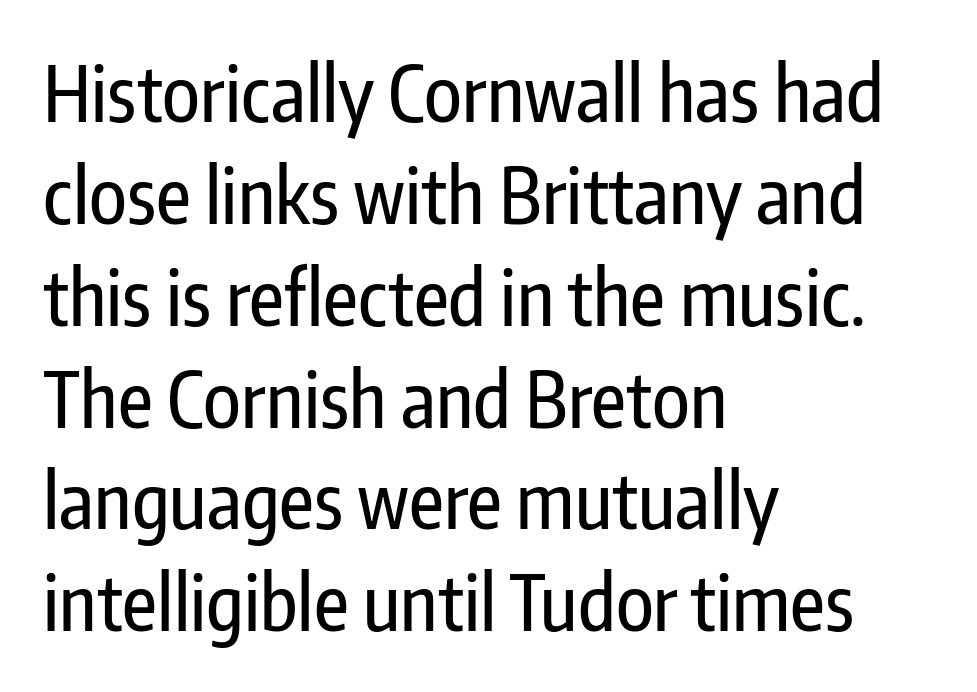
{"serif": "no", "italic": "no", "width": "condensed", "stroke_contrast": "low", "x_height": "medium", "monospaced": "no", "underline": "no", "align": "left", "line_spacing": "normal", "line_spacing_ratio": 1.34, "letter_spacing": "normal", "letter_spacing_em": 0.0, "glyph_px": 76}
